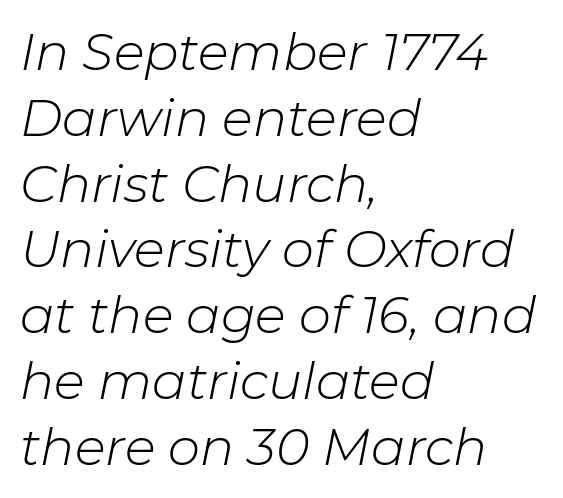
Yep, that's italic — everything's leaning. Spacing verdict: proportional, widths tailored to each character. These lines sit exactly where default settings would place them. This reads as an unemphasized weight, regular at the heaviest.
